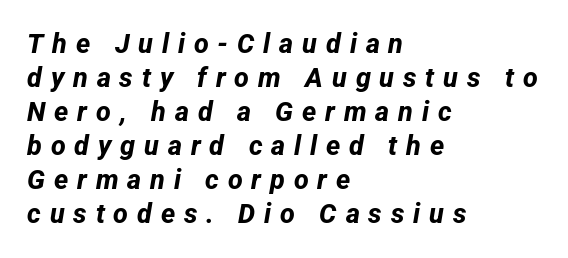
The image shows 27 px bold type; set left-aligned, normal line spacing (1.26x), unusually wide letter spacing (+0.33 em), not underlined.
